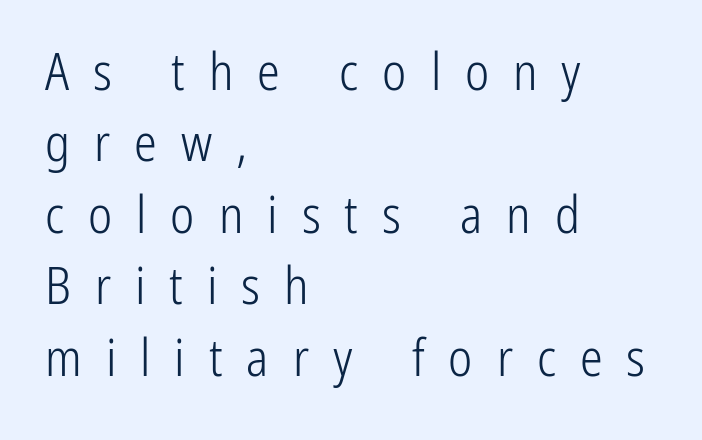
Q: Is the text bold? A: No.
Q: Is the text italic (slanted)? A: No, it is upright.
Q: Is the typeface a serif or a sans-serif typeface? A: Sans-serif.
Q: Is the text underlined? A: No.
Q: How is the paragraph aligned? A: Left-aligned.
Q: Is the spacing between letters normal or unusually wide? A: Unusually wide.
Q: Is the spacing between lines tight, normal or loose? A: Normal.
Q: Width (condensed, normal, or wide)? A: Condensed.
Q: Stroke contrast? A: Low.
Q: x-height? A: Medium.
Q: Monospaced? A: No.
